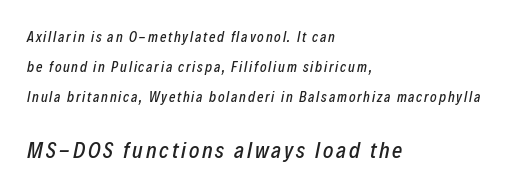
Would a proofreader flag this as italicized? Yes. Layout note: lines flush left. The passage shown stacks its lines with a broad gap. Scale increases going downward across the two blocks. Honestly, there is no underline to notice here at all.
